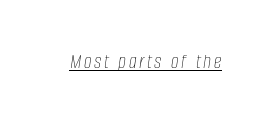
{"italic": "yes", "lean": "right", "slant_degrees": 8, "bold": "no", "underline": "yes", "glyph_px": 22}
